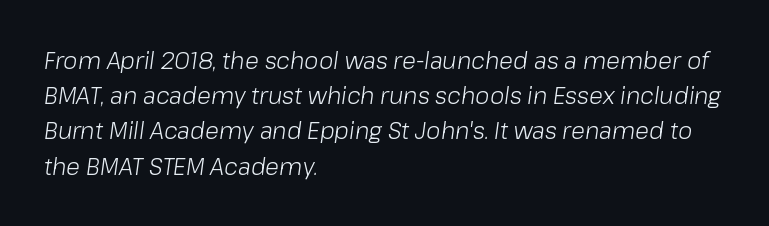
{"italic": "yes", "lean": "right", "slant_degrees": 8, "bold": "no", "underline": "no", "align": "left", "line_spacing": "normal", "line_spacing_ratio": 1.53, "letter_spacing": "normal", "letter_spacing_em": 0.0, "glyph_px": 23}
